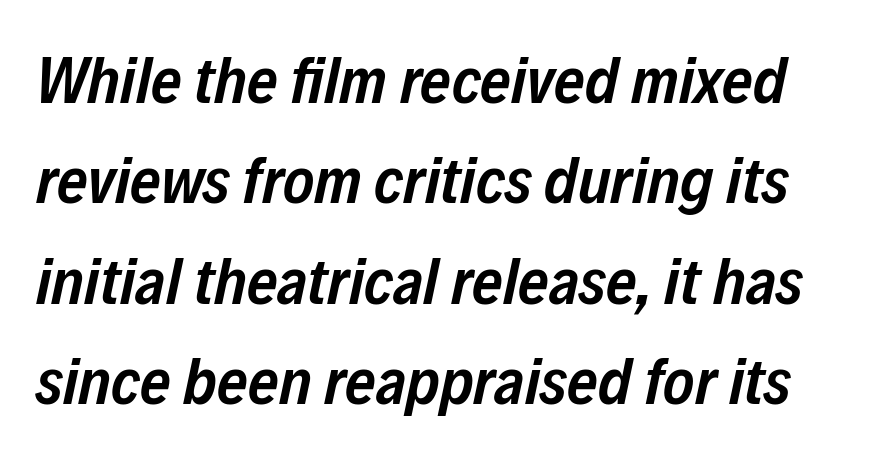
Q: Is the text bold? A: Semi-bold.
Q: Is the text italic (slanted)? A: Yes, it leans right by about 12 degrees.
Q: Is the text underlined? A: No.
Q: Is the spacing between letters normal or unusually wide? A: Normal.
Q: Is the spacing between lines tight, normal or loose? A: Normal.
Q: Width (condensed, normal, or wide)? A: Condensed.
Q: Stroke contrast? A: Low.
Q: x-height? A: Medium.
Q: Monospaced? A: No.
